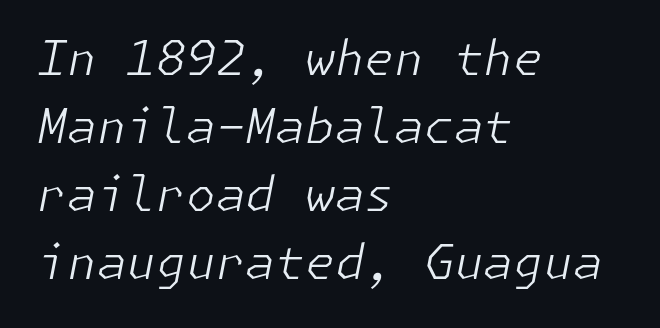
Q: Is the text bold? A: No.
Q: Is the text italic (slanted)? A: Yes, it leans right by about 11 degrees.
Q: Is the text underlined? A: No.
Q: How is the paragraph aligned? A: Left-aligned.
Q: Is the spacing between letters normal or unusually wide? A: Normal.
Q: Is the spacing between lines tight, normal or loose? A: Normal.
Q: Width (condensed, normal, or wide)? A: Normal.
Q: Stroke contrast? A: Low.
Q: x-height? A: Medium.
